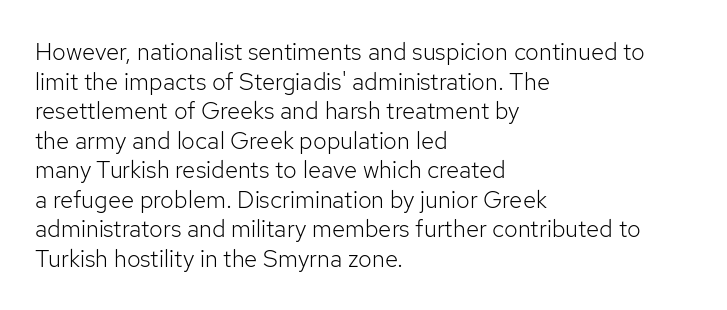
{"italic": "no", "bold": "no", "underline": "no", "align": "left", "line_spacing_ratio": 1.23, "letter_spacing": "normal", "letter_spacing_em": 0.0, "glyph_px": 24}
